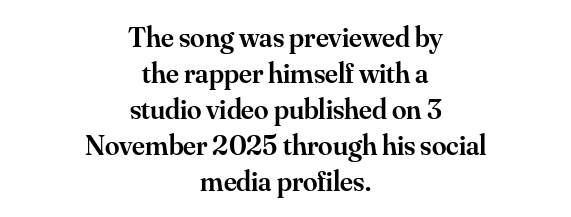
The image shows 29 px semibold serif type, upright; set centered, line spacing 1.24x, normal letter spacing, not underlined; medium stroke contrast and a small x-height.
